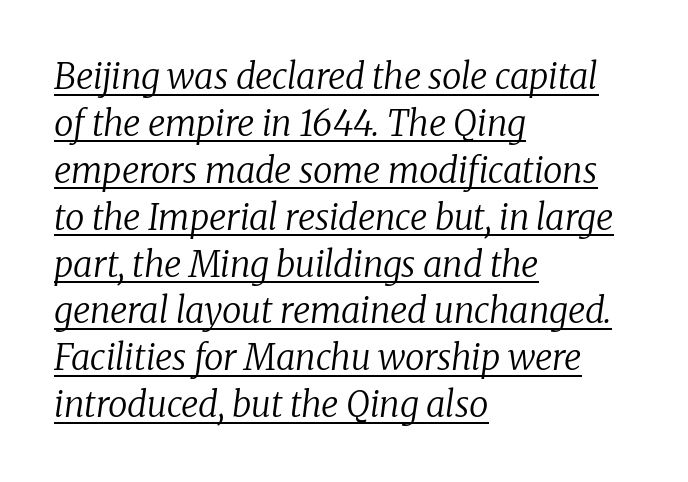
The image shows 35 px regular-weight serif type, italic (leaning right); set left-aligned, normal line spacing (1.34x), normal letter spacing, underlined; low stroke contrast and a medium x-height.
